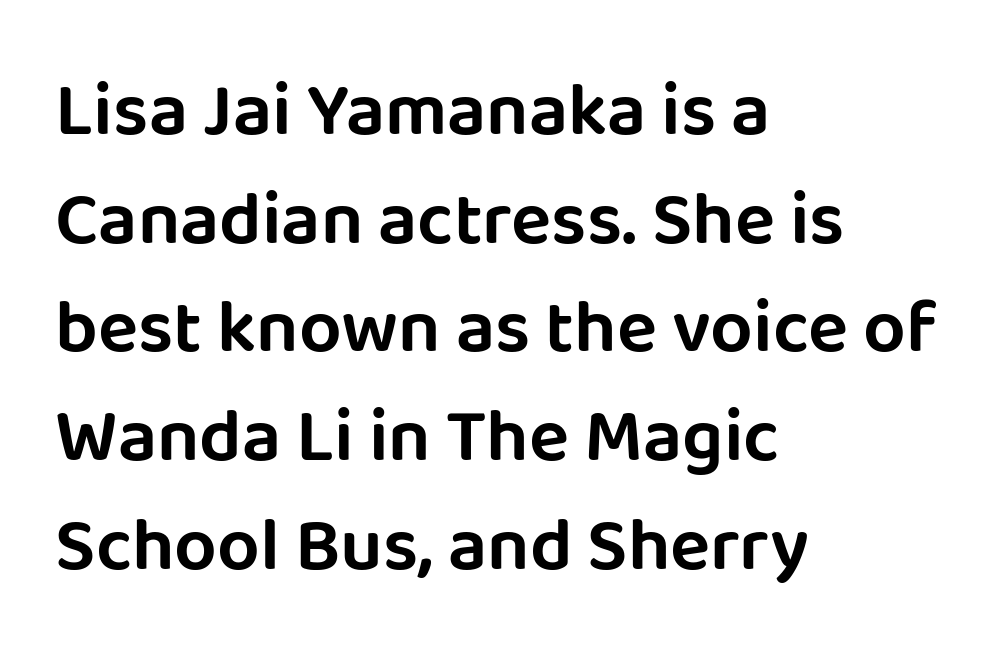
In terms of leading, this rendering sits right in the middle. Style check: upright. Note the varied advance widths — an 'i' is clearly narrower than an 'm'. Is this a sans? Yes — the strokes have no serifs.
